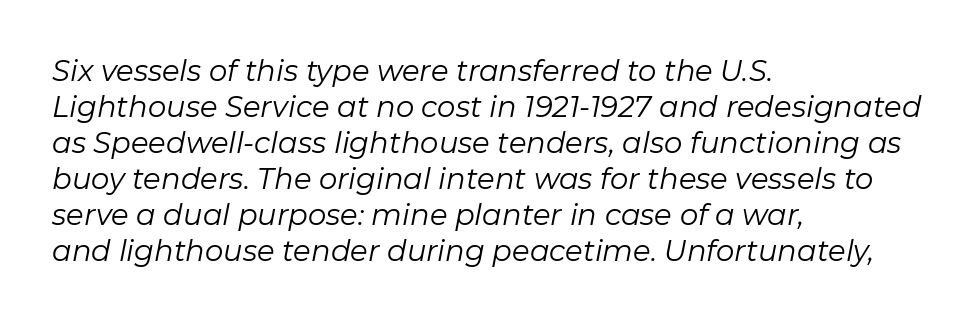
The image shows 29 px regular-weight type, italic (leaning right); set left-aligned, line spacing 1.24x, normal letter spacing, not underlined; low stroke contrast and a medium x-height.
